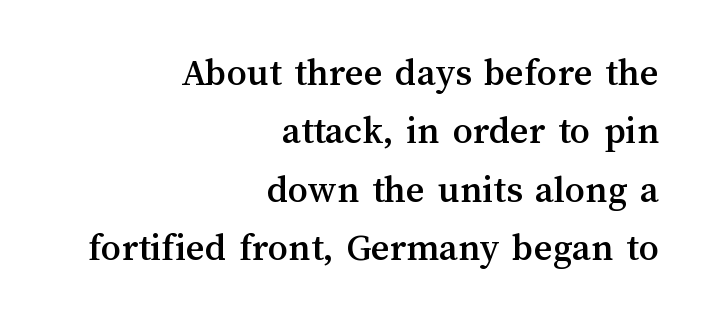
Q: Is the text italic (slanted)? A: No, it is upright.
Q: Is the text underlined? A: No.
Q: How is the paragraph aligned? A: Right-aligned.
Q: Is the spacing between letters normal or unusually wide? A: Normal.
Q: Is the spacing between lines tight, normal or loose? A: Normal.
Q: Width (condensed, normal, or wide)? A: Normal.
Q: Stroke contrast? A: Medium.
Q: x-height? A: Medium.
Q: Monospaced? A: No.
